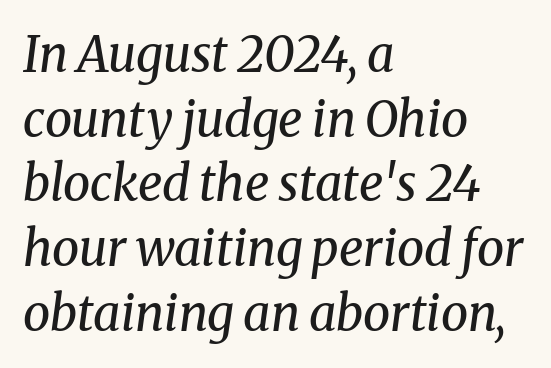
Q: Is the text bold? A: No.
Q: Is the text italic (slanted)? A: Yes, it leans right by about 8 degrees.
Q: Is the typeface a serif or a sans-serif typeface? A: Serif.
Q: Is the text underlined? A: No.
Q: How is the paragraph aligned? A: Left-aligned.
Q: Is the spacing between letters normal or unusually wide? A: Normal.
Q: Is the spacing between lines tight, normal or loose? A: Normal.
Q: Width (condensed, normal, or wide)? A: Normal.
Q: Stroke contrast? A: Medium.
Q: x-height? A: Medium.
Q: Monospaced? A: No.
